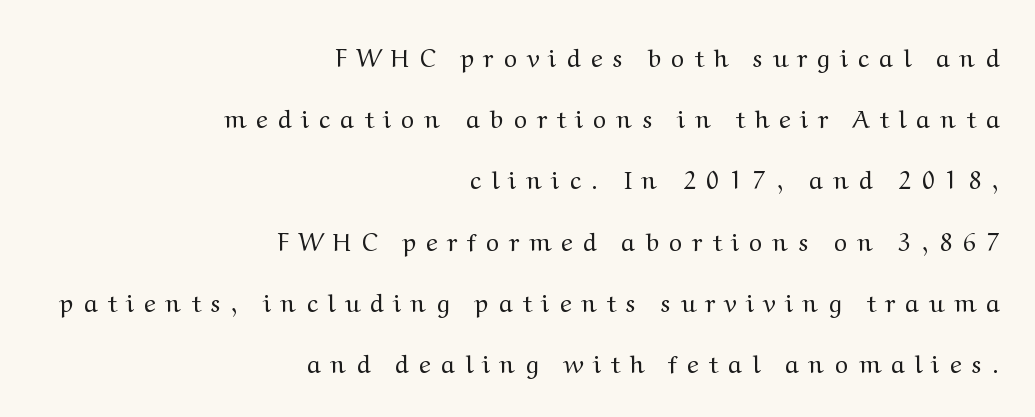
Heft: none added — not bold. The paragraph has a hard right edge and a soft left edge. Check the space under the baseline: it is left empty. In terms of leading, this rendering errs on the spacious side. This sample uses expanded letter spacing, leaving extra air between glyphs. Do the letters lean? They stand straight.
